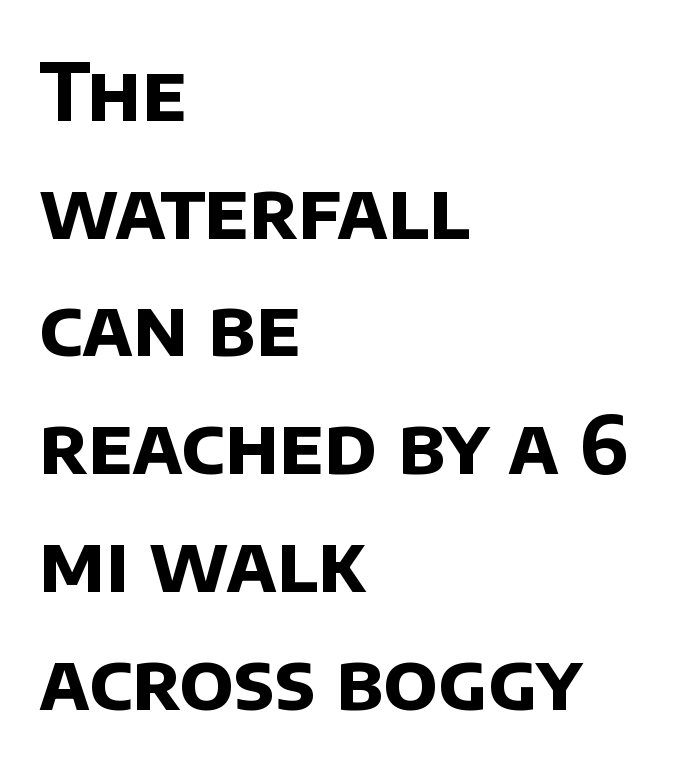
Q: Is the text bold? A: Yes.
Q: Is the typeface a serif or a sans-serif typeface? A: Sans-serif.
Q: Is the text underlined? A: No.
Q: How is the paragraph aligned? A: Left-aligned.
Q: Is the spacing between letters normal or unusually wide? A: Normal.
Q: Is the spacing between lines tight, normal or loose? A: Normal.
Q: Width (condensed, normal, or wide)? A: Normal.
Q: Stroke contrast? A: Low.
Q: x-height? A: Large.
Q: Monospaced? A: No.
